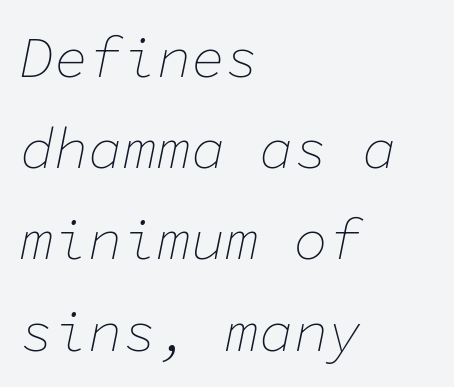
The image shows 57 px thin type, italic (leaning right), monospaced; set left-aligned, normal line spacing (1.6x), normal letter spacing, not underlined; low stroke contrast and a medium x-height.
